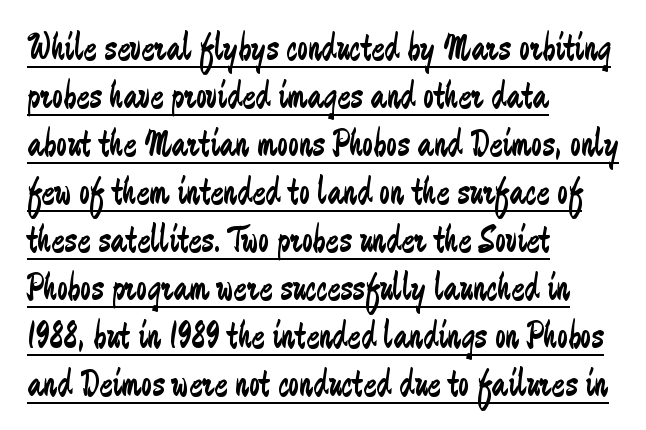
Where is the straight margin? On the left. Vertical stems look standard width or narrower in stroke. This sample has the flowing, uneven cadence of proportional lettering. The letterforms sit shoulder to shoulder at normal distance.
